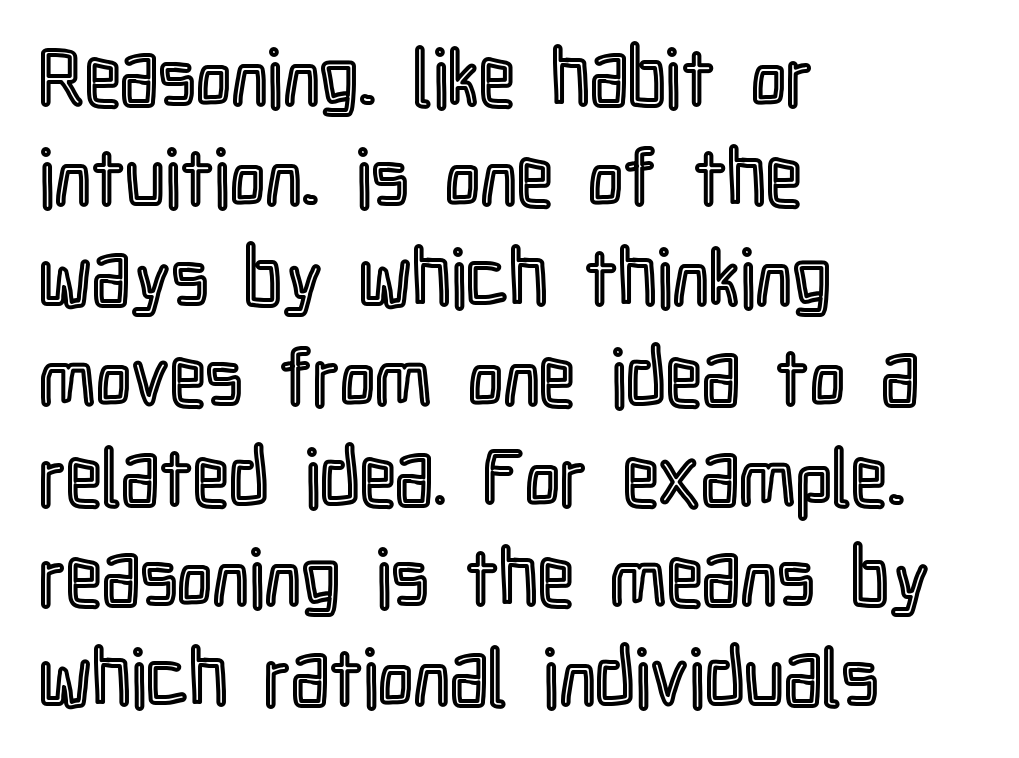
{"italic": "no", "width": "condensed", "x_height": "medium", "monospaced": "no", "underline": "no", "align": "left", "line_spacing": "normal", "line_spacing_ratio": 1.25, "letter_spacing": "normal", "letter_spacing_em": 0.0, "glyph_px": 80}
